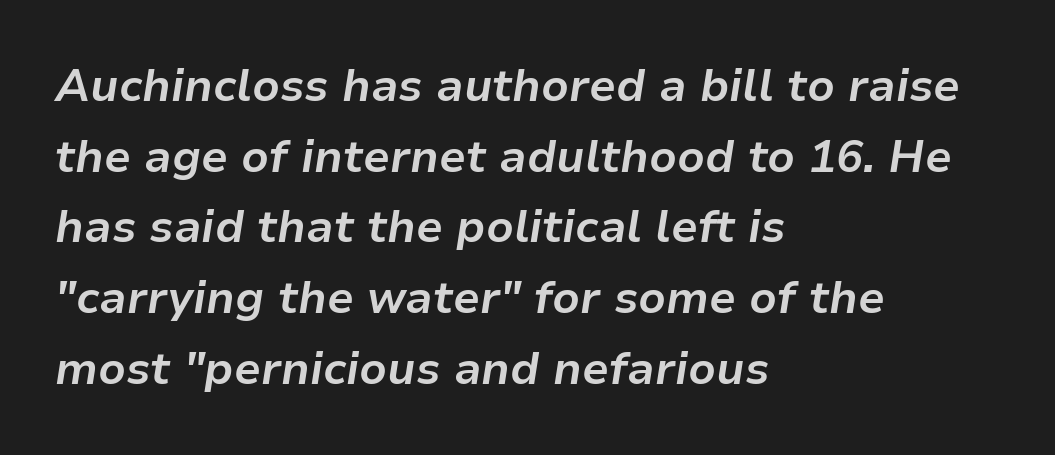
The image shows 45 px bold type, italic (leaning right); set left-aligned, normal line spacing (1.57x), normal letter spacing, not underlined; low stroke contrast and a medium x-height.
